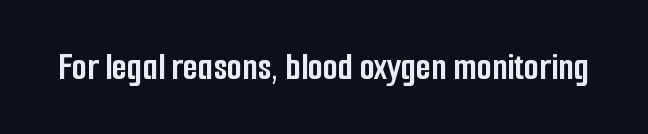
Style check: upright. Think of a printed novel: that variable character pitch is what you see here. A sans-serif font was chosen for this passage. Caption: standard tracking, unaltered. Lines of text with bare space underneath.
